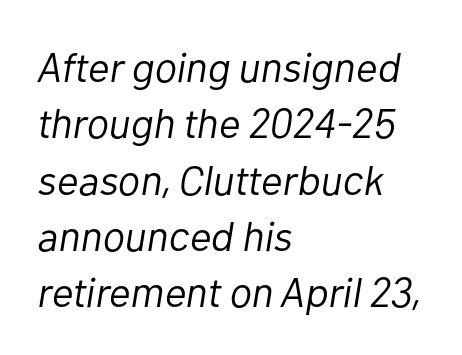
Q: Is the text bold? A: No.
Q: Is the text italic (slanted)? A: Yes, it leans right by about 10 degrees.
Q: Is the text underlined? A: No.
Q: How is the paragraph aligned? A: Left-aligned.
Q: Is the spacing between letters normal or unusually wide? A: Normal.
Q: Is the spacing between lines tight, normal or loose? A: Normal.
Q: Width (condensed, normal, or wide)? A: Normal.
Q: Stroke contrast? A: Low.
Q: x-height? A: Medium.
Q: Monospaced? A: No.
